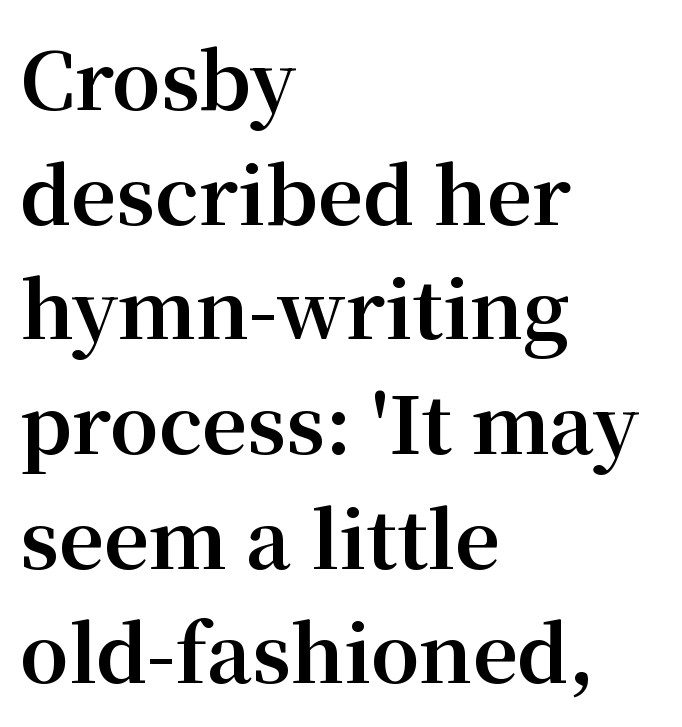
{"serif": "yes", "italic": "no", "bold": "yes", "weight": "bold", "width": "normal", "stroke_contrast": "medium", "x_height": "medium", "monospaced": "no", "underline": "no", "align": "left", "line_spacing": "normal", "line_spacing_ratio": 1.47, "letter_spacing": "normal", "letter_spacing_em": 0.0, "glyph_px": 78}
